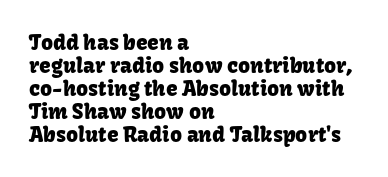
Q: Is the text italic (slanted)? A: No, it is upright.
Q: Is the text underlined? A: No.
Q: How is the paragraph aligned? A: Left-aligned.
Q: Is the spacing between letters normal or unusually wide? A: Normal.
Q: Is the spacing between lines tight, normal or loose? A: Tight.
